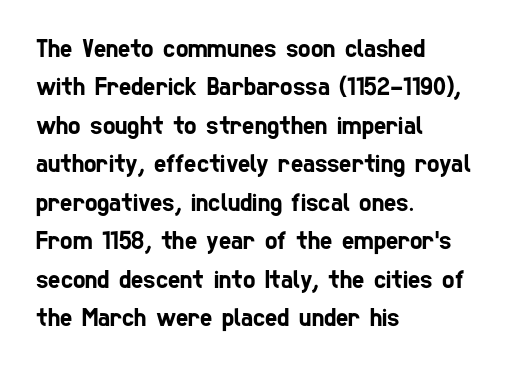
This rendering uses left alignment, leaving the right contour irregular. The zone under the glyphs is completely vacant. This block has exactly the height ordinary leading produces. You could call the tracking neutral — neither tight nor loose.
